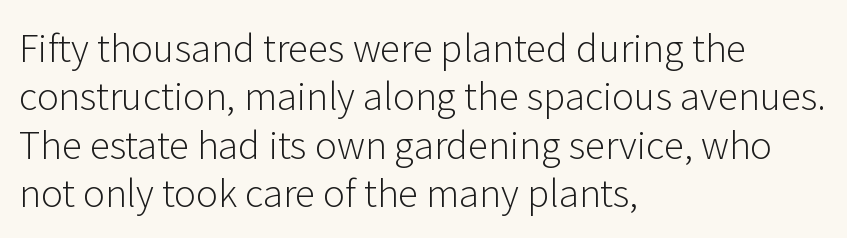
This is the regular roman posture of the typeface. Counters stay open thanks to moderate or lighter strokes. Anything drawn beneath the words? Only blank space. One-word summary of the alignment: left.
